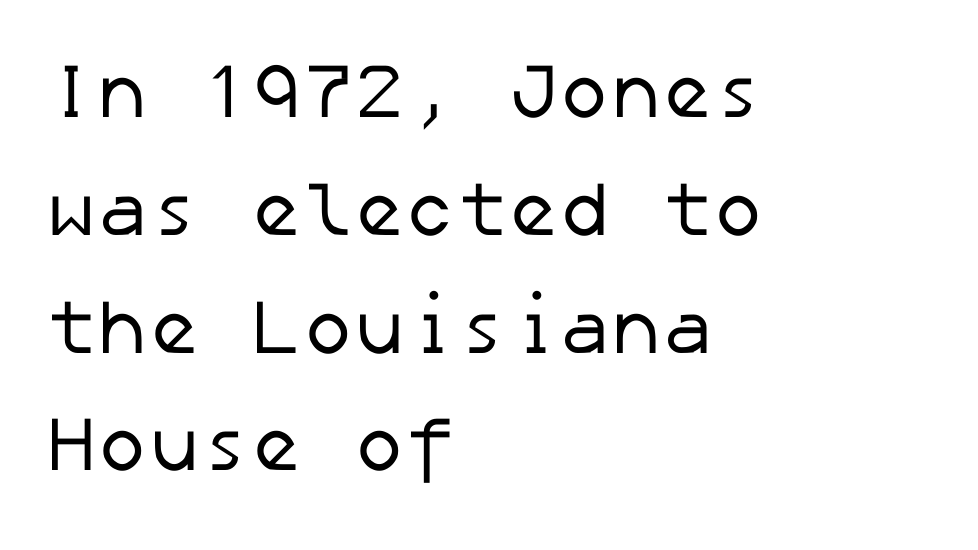
The passage shown is typeset with a sans-serif family. The lines sit at an ordinary, default distance from one another. Check the space under the baseline: it is left empty. The passage shown has conventional tracking throughout.
